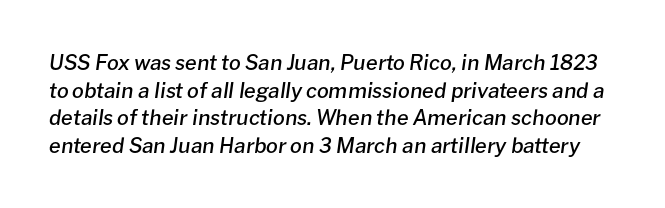
{"italic": "yes", "lean": "right", "slant_degrees": 8, "bold": "semi", "underline": "no", "line_spacing": "normal", "line_spacing_ratio": 1.32, "letter_spacing": "normal", "letter_spacing_em": 0.0, "glyph_px": 21}
